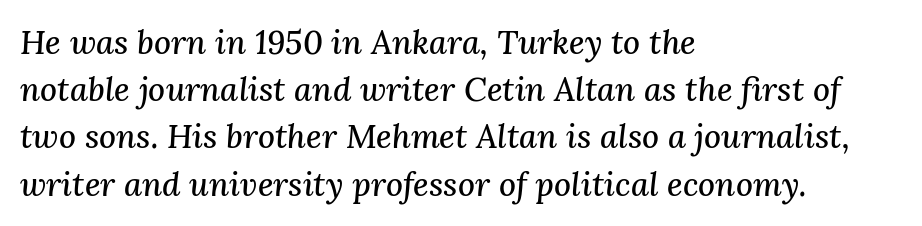
{"serif": "yes", "italic": "yes", "lean": "right", "slant_degrees": 3, "width": "normal", "stroke_contrast": "medium", "x_height": "medium", "monospaced": "no", "underline": "no", "align": "left", "line_spacing": "normal", "line_spacing_ratio": 1.43, "letter_spacing": "normal", "letter_spacing_em": 0.0, "glyph_px": 33}
